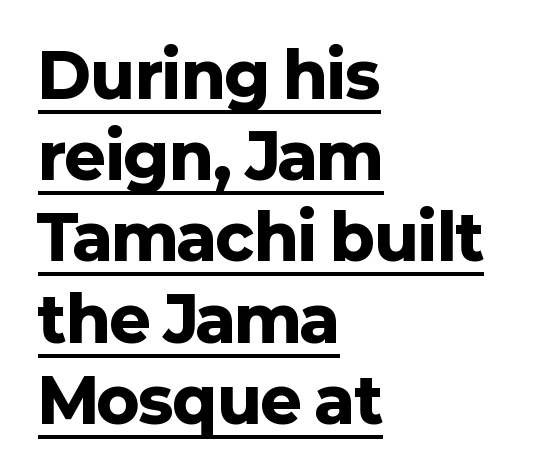
The image shows 62 px heavy sans-serif type, upright; set left-aligned, normal line spacing (1.31x), normal letter spacing, underlined; low stroke contrast and a medium x-height.
